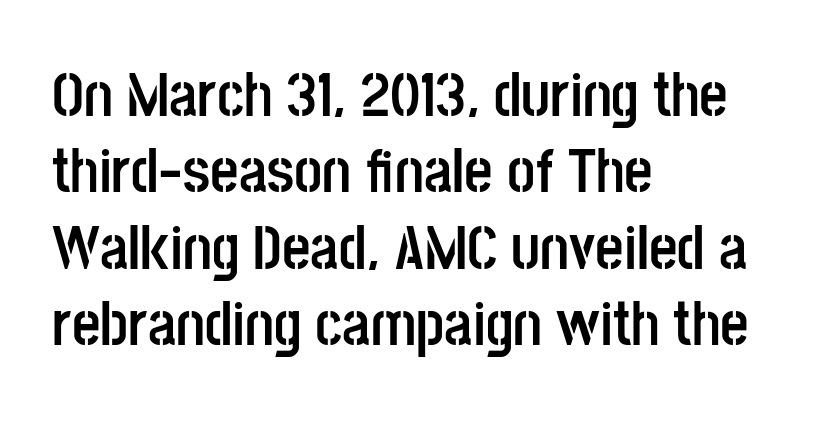
{"serif": "no", "italic": "no", "bold": "yes", "weight": "semibold", "width": "condensed", "stroke_contrast": "low", "x_height": "large", "monospaced": "no", "underline": "no", "align": "left", "line_spacing_ratio": 1.23, "letter_spacing": "normal", "letter_spacing_em": 0.0, "glyph_px": 62}
